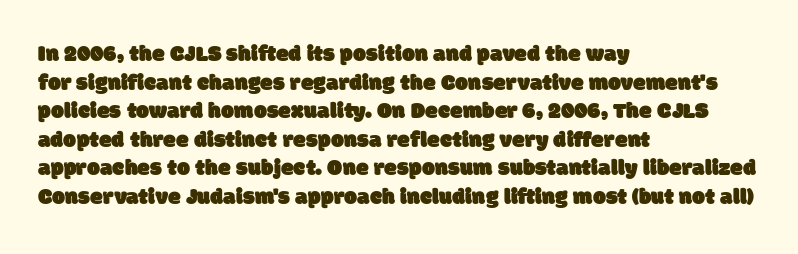
{"underline": "no", "align": "left", "line_spacing_ratio": 1.24, "letter_spacing": "normal", "letter_spacing_em": 0.0, "glyph_px": 23}
